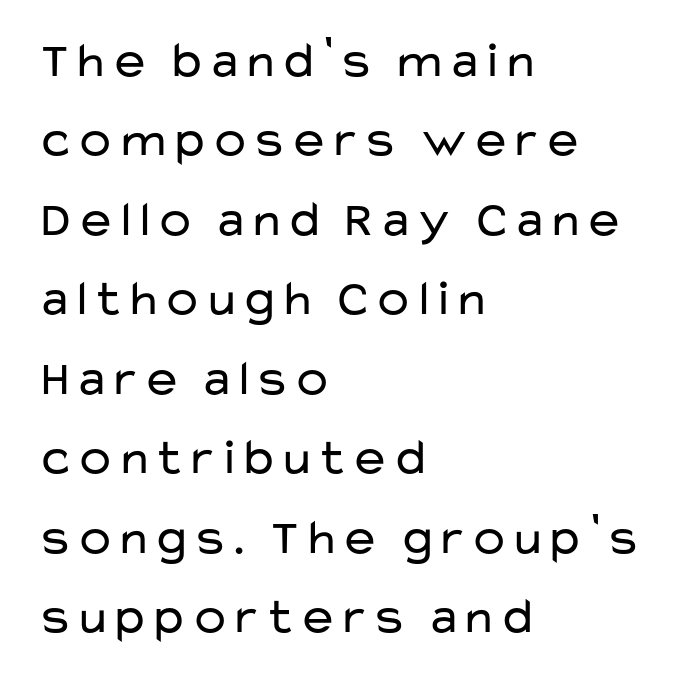
{"serif": "no", "italic": "no", "bold": "no", "weight": "regular", "width": "wide", "stroke_contrast": "low", "x_height": "medium", "monospaced": "no", "underline": "no", "align": "left", "line_spacing": "normal", "line_spacing_ratio": 1.59, "letter_spacing": "normal", "letter_spacing_em": 0.0, "glyph_px": 50}
